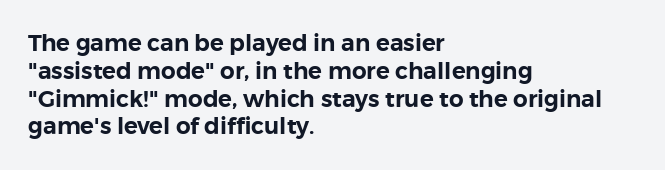
Q: Is the text italic (slanted)? A: No, it is upright.
Q: Is the text underlined? A: No.
Q: How is the paragraph aligned? A: Left-aligned.
Q: Is the spacing between letters normal or unusually wide? A: Normal.
